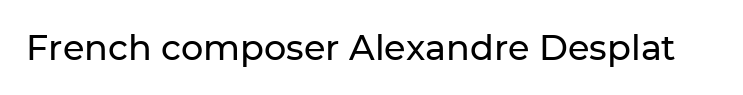
Q: Is the text italic (slanted)? A: No, it is upright.
Q: Is the typeface a serif or a sans-serif typeface? A: Sans-serif.
Q: Is the text underlined? A: No.
Q: Is the spacing between letters normal or unusually wide? A: Normal.
Q: Width (condensed, normal, or wide)? A: Normal.
Q: Stroke contrast? A: Low.
Q: x-height? A: Medium.
Q: Monospaced? A: No.
